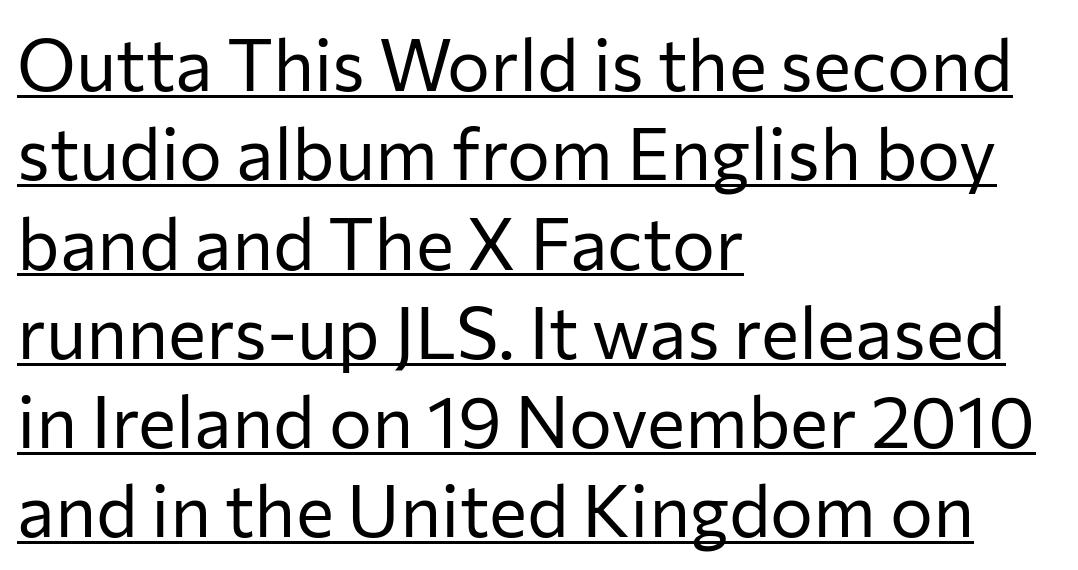
Q: Is the text bold? A: No.
Q: Is the text italic (slanted)? A: No, it is upright.
Q: Is the typeface a serif or a sans-serif typeface? A: Sans-serif.
Q: Is the text underlined? A: Yes.
Q: How is the paragraph aligned? A: Left-aligned.
Q: Is the spacing between letters normal or unusually wide? A: Normal.
Q: Width (condensed, normal, or wide)? A: Normal.
Q: Stroke contrast? A: Low.
Q: x-height? A: Medium.
Q: Monospaced? A: No.
